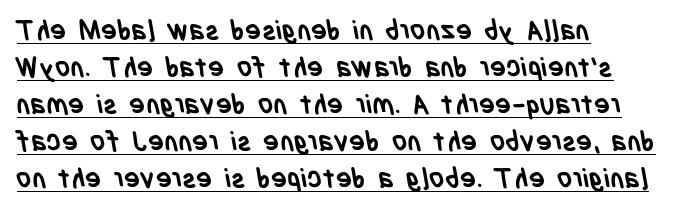
The image shows 27 px bold type; set left-aligned, normal line spacing (1.37x), normal letter spacing, underlined.
